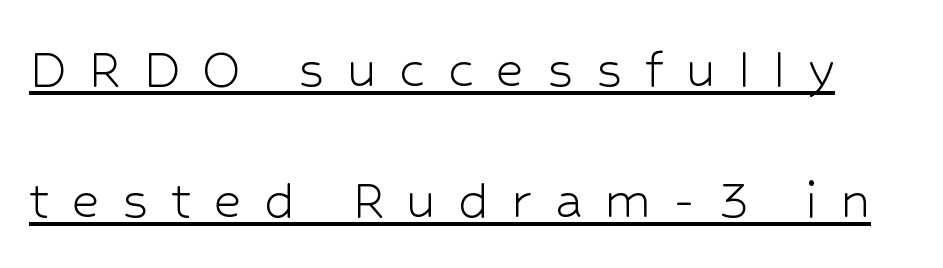
The image shows 61 px light sans-serif type, upright; set loose line spacing (2.14x), unusually wide letter spacing (+0.36 em), underlined; low stroke contrast and a medium x-height.
